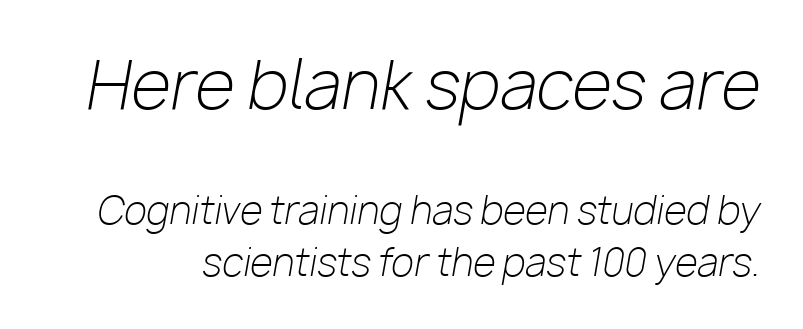
Look at the glyph heights: the upper group is clearly the bigger setting. A typesetter would call this proportional, since set widths differ per character. Short note: letters normally spaced. Yep, that's italic — everything's leaning. Successive baselines arrive at the customary interval. Heaviness? Minimal to ordinary, like unemphasized prose.
